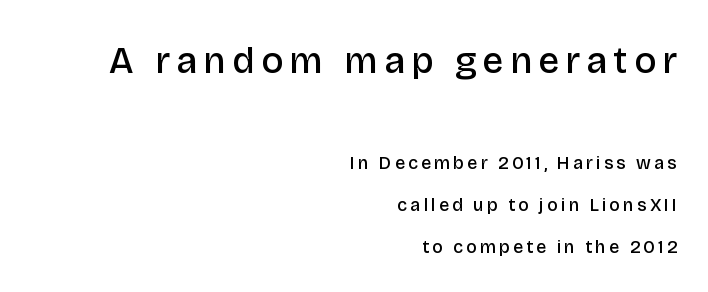
The font family rendered here belongs to the sans-serif group. Character widths vary here, with narrow letters taking less room than wide ones. This is the regular roman posture of the typeface. The space between consecutive lines is lavish. Plain, unruled lines of type. The setting favours the right margin, as signatures and pull-quotes sometimes do.
